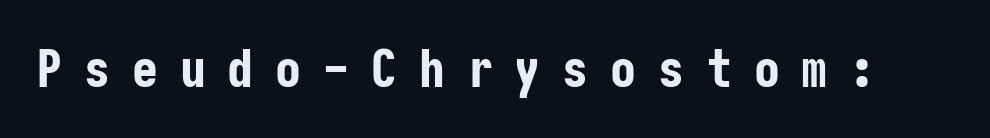
Q: Is the text bold? A: Yes.
Q: Is the text italic (slanted)? A: No, it is upright.
Q: Is the typeface a serif or a sans-serif typeface? A: Sans-serif.
Q: Is the text underlined? A: No.
Q: Is the spacing between letters normal or unusually wide? A: Unusually wide.
Q: Width (condensed, normal, or wide)? A: Condensed.
Q: Stroke contrast? A: Low.
Q: x-height? A: Medium.
